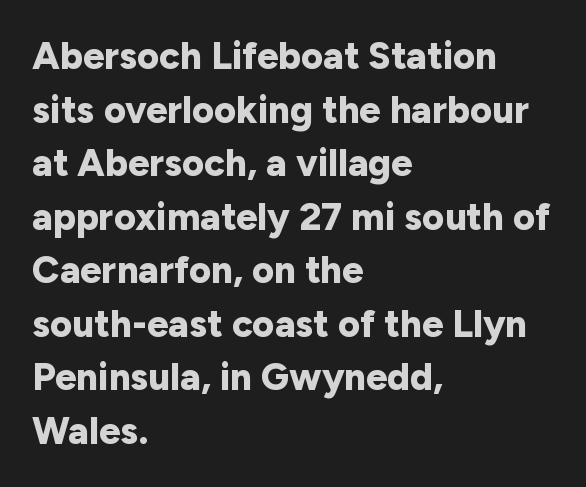
{"serif": "no", "italic": "no", "bold": "yes", "weight": "bold", "width": "normal", "stroke_contrast": "low", "x_height": "medium", "monospaced": "no", "underline": "no", "align": "left", "line_spacing": "normal", "line_spacing_ratio": 1.41, "letter_spacing": "normal", "letter_spacing_em": 0.0, "glyph_px": 38}
